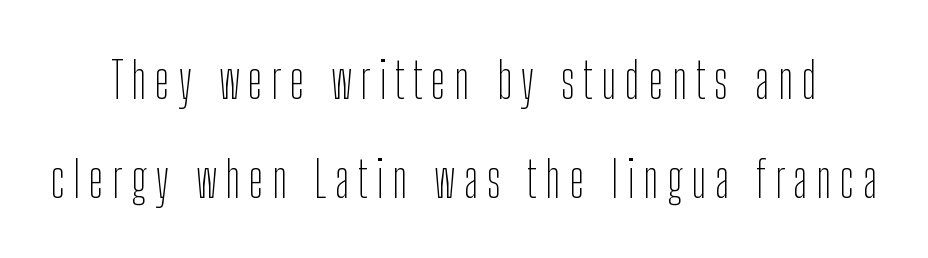
The image shows 50 px thin, condensed sans-serif type, upright; set loose line spacing (1.98x), not underlined; low stroke contrast and a medium x-height.
